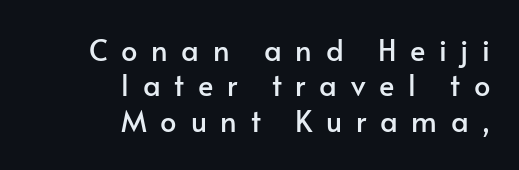
Each row of text sits above clean, open space. Short note: letters widely spaced. These lines stack with their right ends in a neat column. The face used here is proportionally spaced, like ordinary book or web type.
